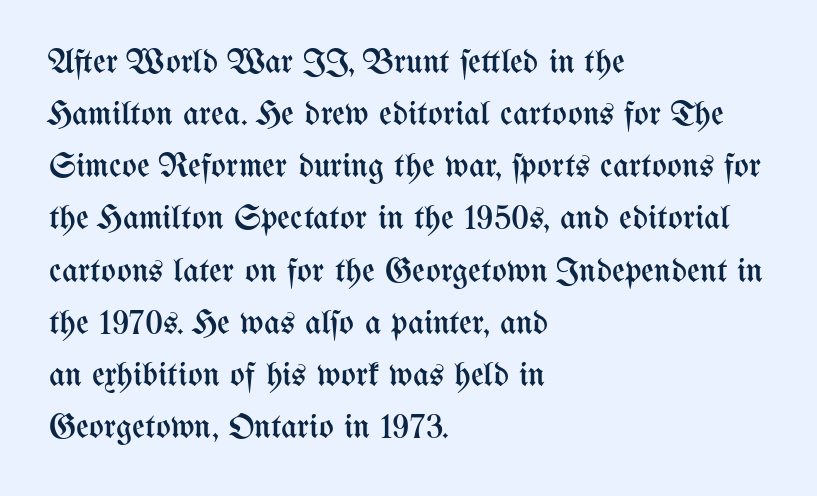
Q: Is the text bold? A: No.
Q: Is the text italic (slanted)? A: No, it is upright.
Q: Is the text underlined? A: No.
Q: How is the paragraph aligned? A: Left-aligned.
Q: Is the spacing between letters normal or unusually wide? A: Normal.
Q: Is the spacing between lines tight, normal or loose? A: Normal.
Q: Width (condensed, normal, or wide)? A: Condensed.
Q: Stroke contrast? A: Medium.
Q: x-height? A: Medium.
Q: Monospaced? A: No.
